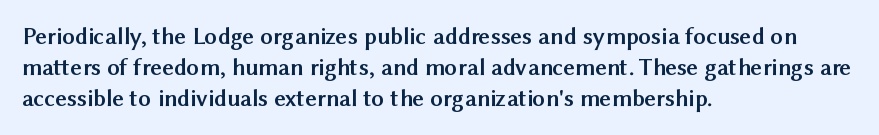
The image shows 25 px bold type, upright; set left-aligned, normal line spacing (1.25x), normal letter spacing, not underlined.
